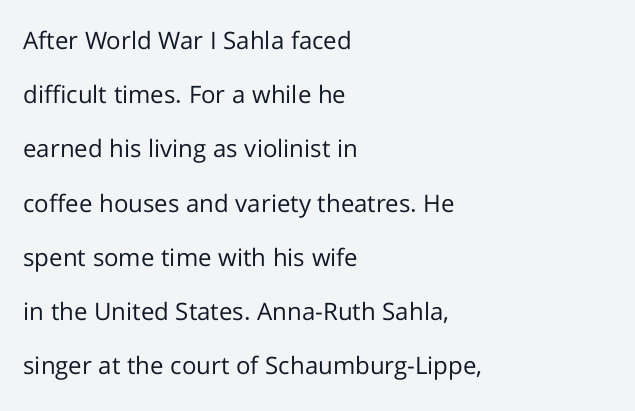
{"italic": "no", "bold": "no", "underline": "no", "align": "left", "line_spacing": "loose", "line_spacing_ratio": 2.26, "letter_spacing": "normal", "letter_spacing_em": 0.0, "glyph_px": 24}
